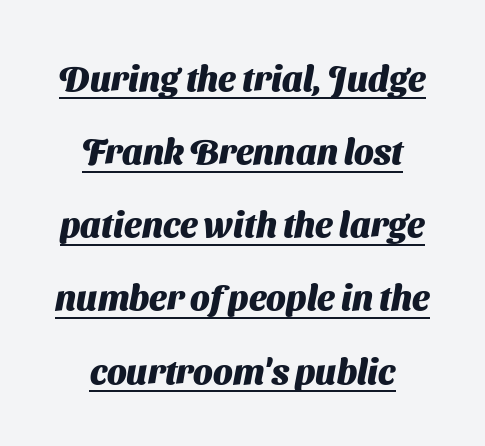
The image shows 35 px heavy sans-serif type; set loose line spacing (2.09x), normal letter spacing, underlined; medium stroke contrast and a medium x-height.
